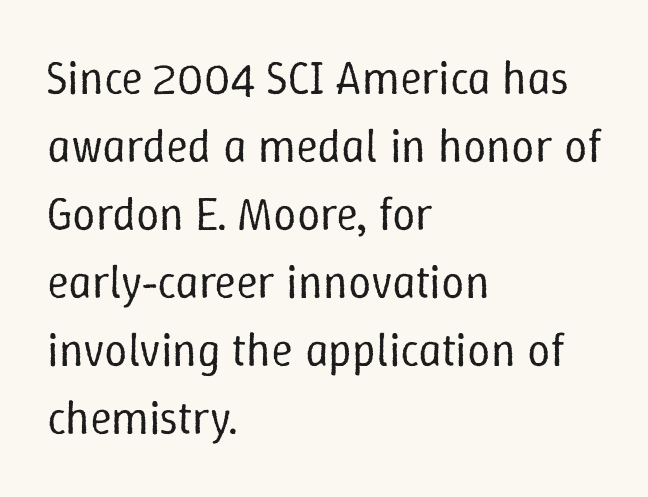
Q: Is the text bold? A: No.
Q: Is the text italic (slanted)? A: No, it is upright.
Q: Is the text underlined? A: No.
Q: How is the paragraph aligned? A: Left-aligned.
Q: Is the spacing between letters normal or unusually wide? A: Normal.
Q: Is the spacing between lines tight, normal or loose? A: Normal.
Q: Width (condensed, normal, or wide)? A: Normal.
Q: Stroke contrast? A: Low.
Q: x-height? A: Medium.
Q: Monospaced? A: No.
